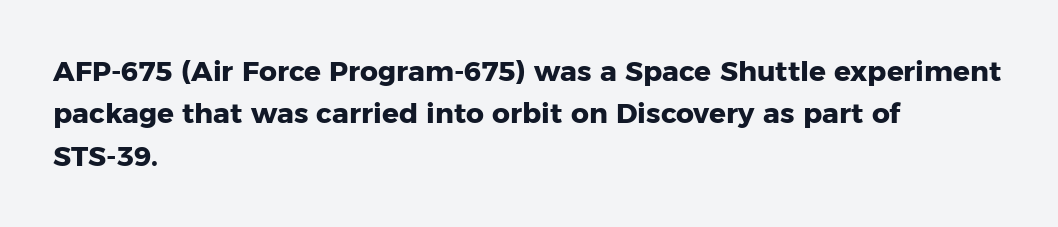
The image shows 28 px heavy sans-serif type, upright; set left-aligned, normal line spacing (1.51x), normal letter spacing, not underlined; low stroke contrast and a medium x-height.
